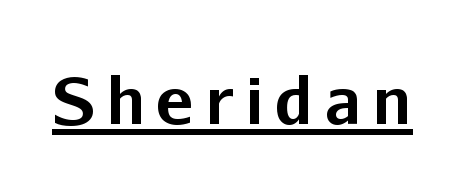
The image shows 64 px bold sans-serif type, upright; set underlined; low stroke contrast and a medium x-height.
